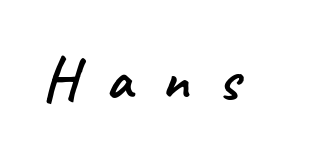
The image shows 59 px sans-serif type; set unusually wide letter spacing (+0.5 em), not underlined; low stroke contrast and a small x-height.
